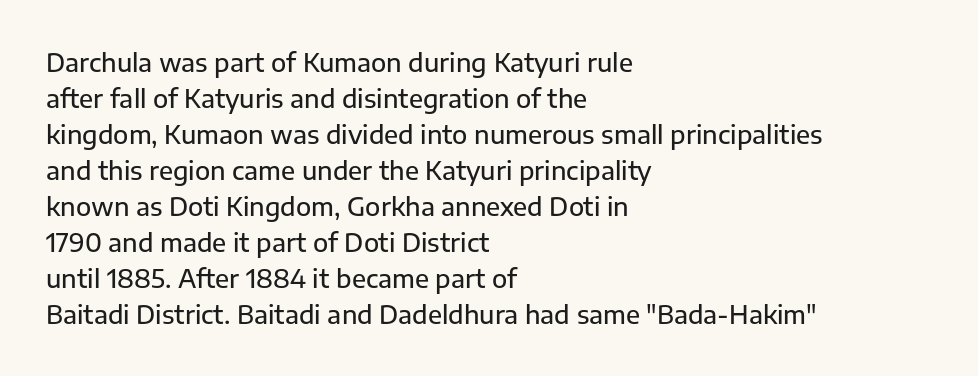
The image shows 25 px text type, upright; set left-aligned, normal line spacing (1.44x), normal letter spacing, not underlined.
